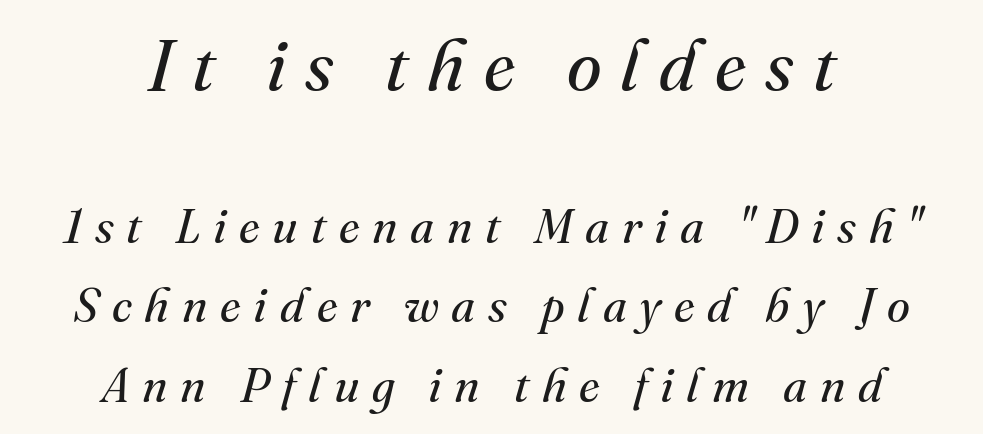
Q: Is the text bold? A: No.
Q: Is the text italic (slanted)? A: Yes, it leans right by about 16 degrees.
Q: Is the typeface a serif or a sans-serif typeface? A: Serif.
Q: Is the text underlined? A: No.
Q: How is the paragraph aligned? A: Centered.
Q: Is the spacing between letters normal or unusually wide? A: Unusually wide.
Q: Is the spacing between lines tight, normal or loose? A: Normal.
Q: Which block of text is set in a larger size, the first (top) or the second (bottom)? A: The first (top) one.
Q: Width (condensed, normal, or wide)? A: Normal.
Q: Stroke contrast? A: Medium.
Q: x-height? A: Small.
Q: Monospaced? A: No.
